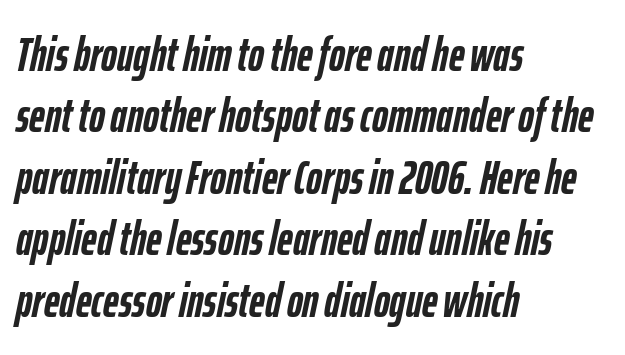
Q: Is the text bold? A: Yes.
Q: Is the text italic (slanted)? A: Yes, it leans right by about 12 degrees.
Q: Is the text underlined? A: No.
Q: How is the paragraph aligned? A: Left-aligned.
Q: Is the spacing between letters normal or unusually wide? A: Normal.
Q: Is the spacing between lines tight, normal or loose? A: Normal.
Q: Width (condensed, normal, or wide)? A: Condensed.
Q: Stroke contrast? A: Low.
Q: x-height? A: Medium.
Q: Monospaced? A: No.
